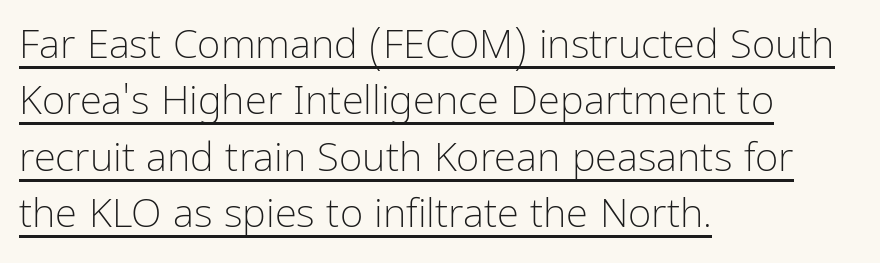
Q: Is the text bold? A: No.
Q: Is the text italic (slanted)? A: No, it is upright.
Q: Is the typeface a serif or a sans-serif typeface? A: Sans-serif.
Q: Is the text underlined? A: Yes.
Q: How is the paragraph aligned? A: Left-aligned.
Q: Is the spacing between letters normal or unusually wide? A: Normal.
Q: Is the spacing between lines tight, normal or loose? A: Normal.
Q: Width (condensed, normal, or wide)? A: Condensed.
Q: Stroke contrast? A: Low.
Q: x-height? A: Medium.
Q: Monospaced? A: No.
